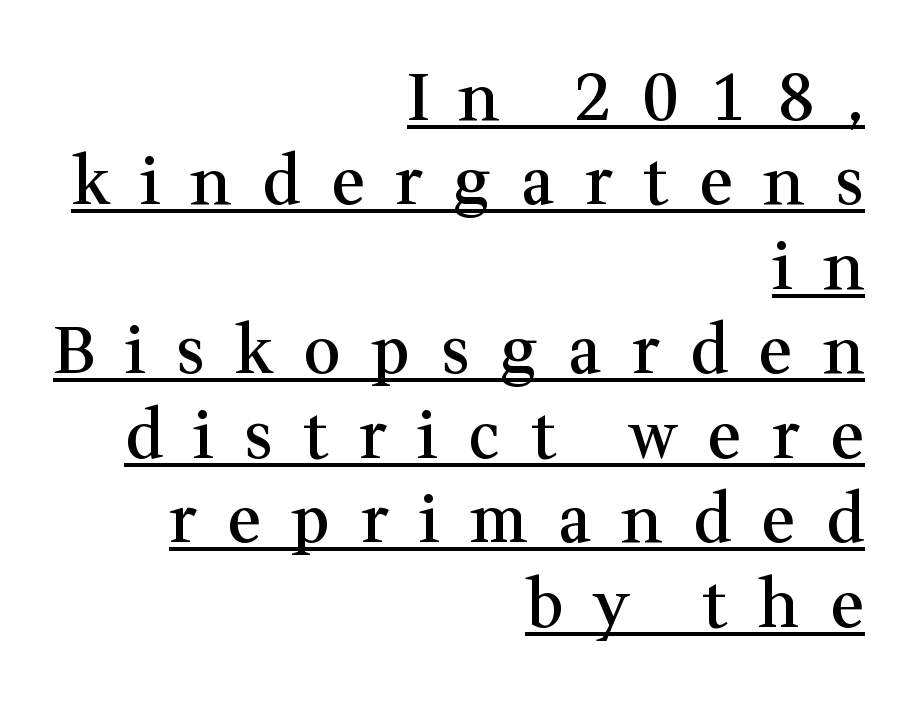
The image shows 65 px semibold serif type, upright; set right-aligned, normal line spacing (1.3x), unusually wide letter spacing (+0.47 em), underlined; medium stroke contrast and a medium x-height.
